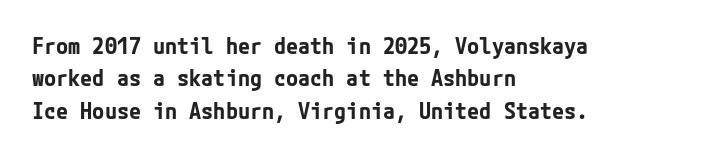
The image shows 22 px bold type, upright; set left-aligned, normal line spacing (1.47x), normal letter spacing, not underlined.
